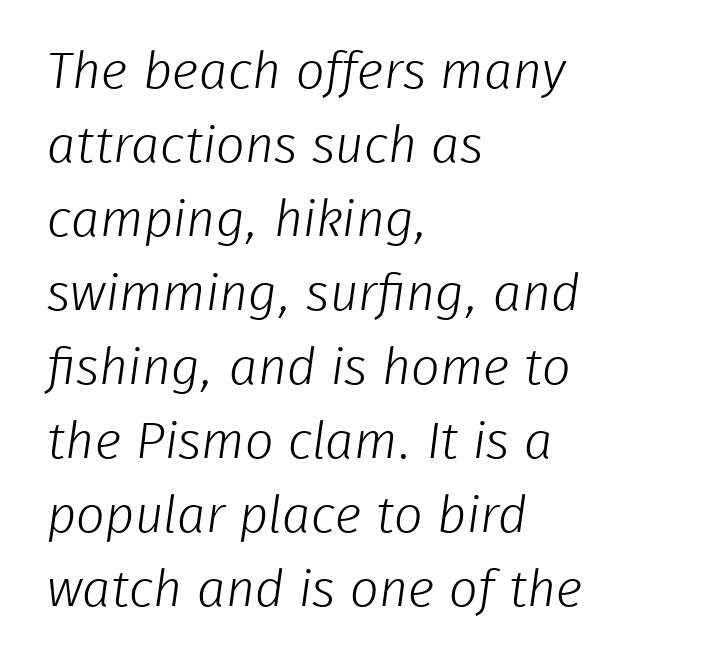
The rows are spaced the way most documents space them. No word sits above an underline. What stands out about the letter spacing? Nothing — it is the standard amount. Is this a sans? Yes — the strokes have no serifs.
